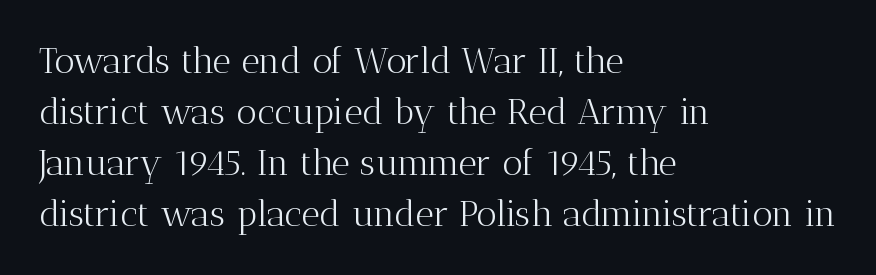
The image shows 36 px light serif type, upright; set left-aligned, normal line spacing (1.42x), normal letter spacing, not underlined; medium stroke contrast and a medium x-height.
